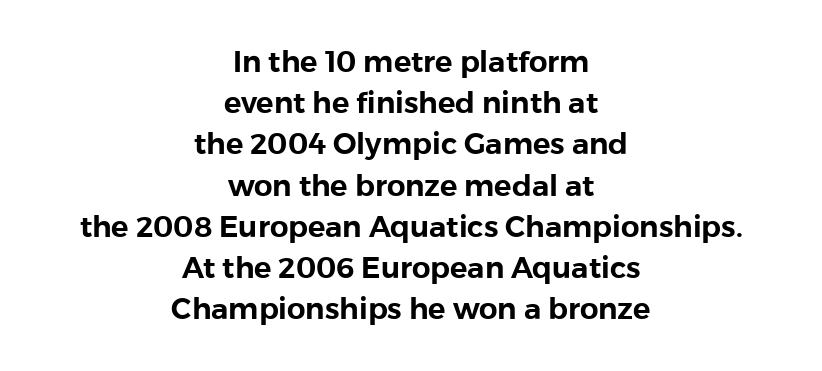
{"serif": "no", "italic": "no", "width": "normal", "stroke_contrast": "low", "x_height": "medium", "monospaced": "no", "underline": "no", "align": "center", "line_spacing": "normal", "line_spacing_ratio": 1.42, "letter_spacing": "normal", "letter_spacing_em": 0.0, "glyph_px": 29}
